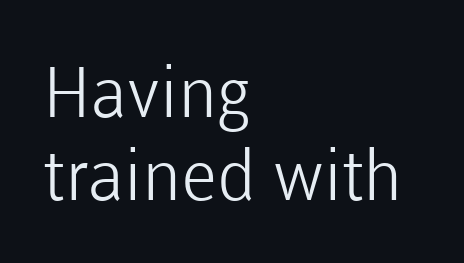
Just letters on the line, the space beneath them empty. The lines in this sample share a left origin and differ only in where they stop. The letterforms sit shoulder to shoulder at normal distance. Unlike a traditional serif, this face leaves its strokes unadorned. You could not count columns in this text — the font is proportionally spaced.
